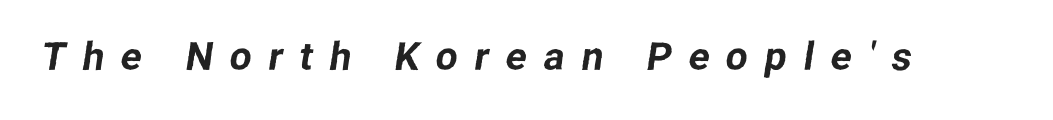
Q: Is the typeface a serif or a sans-serif typeface? A: Sans-serif.
Q: Is the text underlined? A: No.
Q: Is the spacing between letters normal or unusually wide? A: Unusually wide.
Q: Width (condensed, normal, or wide)? A: Normal.
Q: Stroke contrast? A: Low.
Q: x-height? A: Medium.
Q: Monospaced? A: No.
